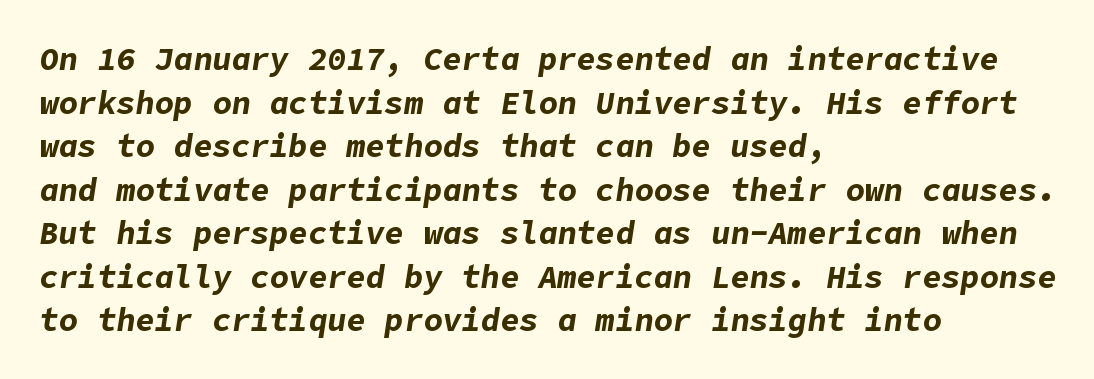
The image shows 32 px bold type, italic (leaning right); set left-aligned, normal line spacing (1.36x), normal letter spacing, not underlined; low stroke contrast and a medium x-height.
